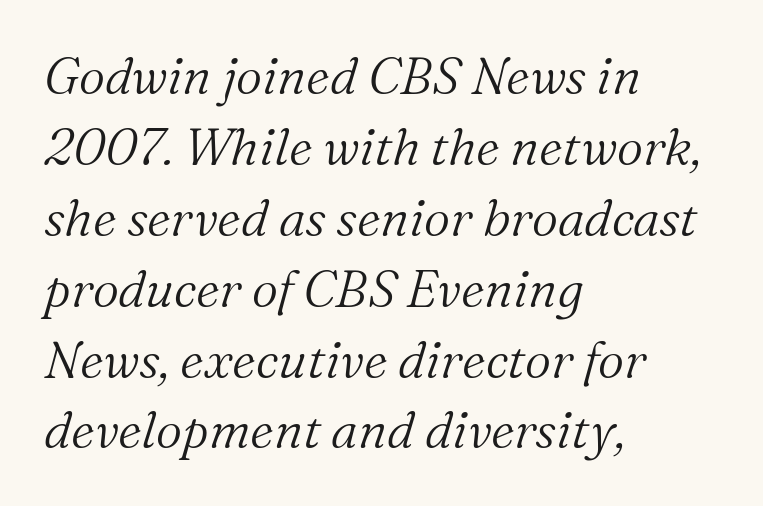
{"serif": "yes", "italic": "yes", "lean": "right", "slant_degrees": 16, "bold": "no", "weight": "light", "width": "normal", "stroke_contrast": "medium", "x_height": "medium", "monospaced": "no", "underline": "no", "align": "left", "line_spacing": "normal", "line_spacing_ratio": 1.39, "letter_spacing": "normal", "letter_spacing_em": 0.0, "glyph_px": 51}
